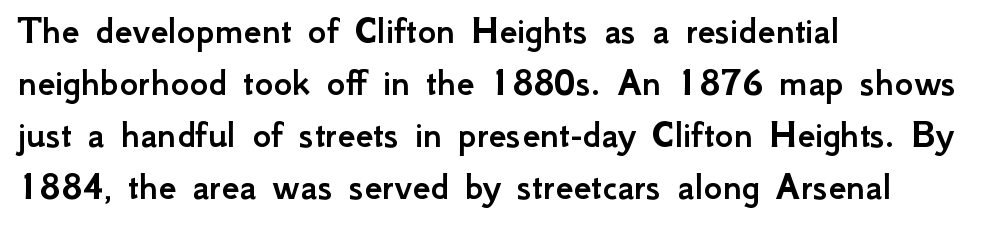
The image shows 40 px sans-serif type, upright; set left-aligned, normal line spacing (1.3x), normal letter spacing, not underlined; low stroke contrast and a small x-height.
